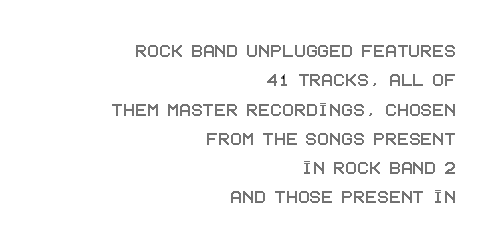
The space between consecutive lines is moderate. Caption: standard tracking, unaltered. Check the space under the baseline: it is left empty. These lines were composed using upright roman letters. This rendering uses right alignment, leaving the left contour irregular.
